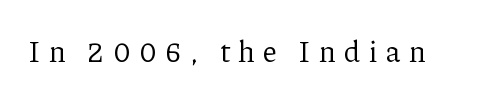
The image shows 29 px regular-weight serif type, upright; set unusually wide letter spacing (+0.28 em), not underlined; low stroke contrast and a medium x-height.
